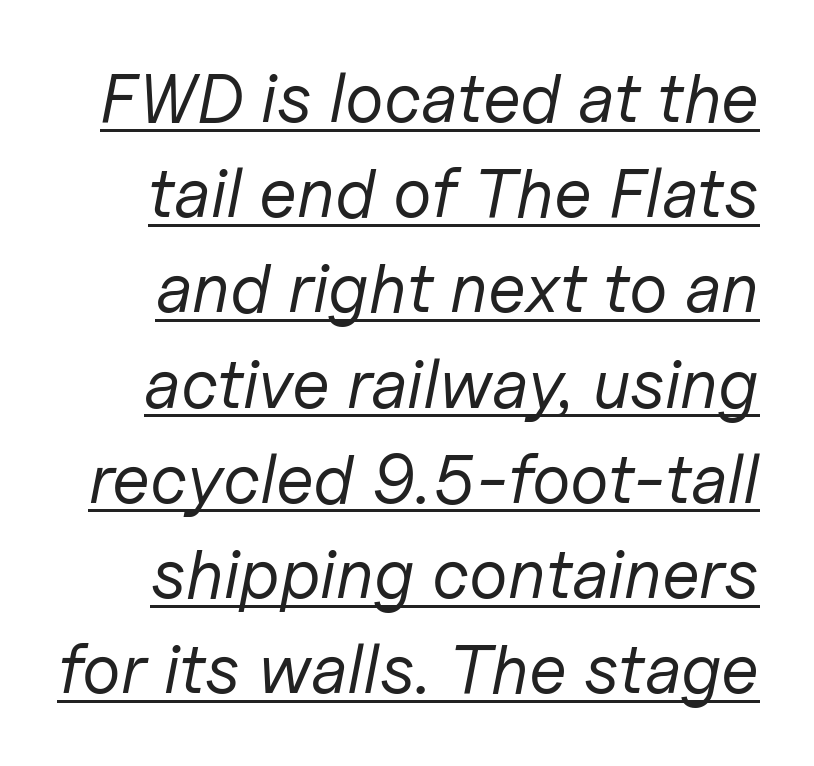
The image shows 69 px regular-weight type, italic (leaning right); set normal line spacing (1.38x), normal letter spacing, underlined; low stroke contrast and a medium x-height.
